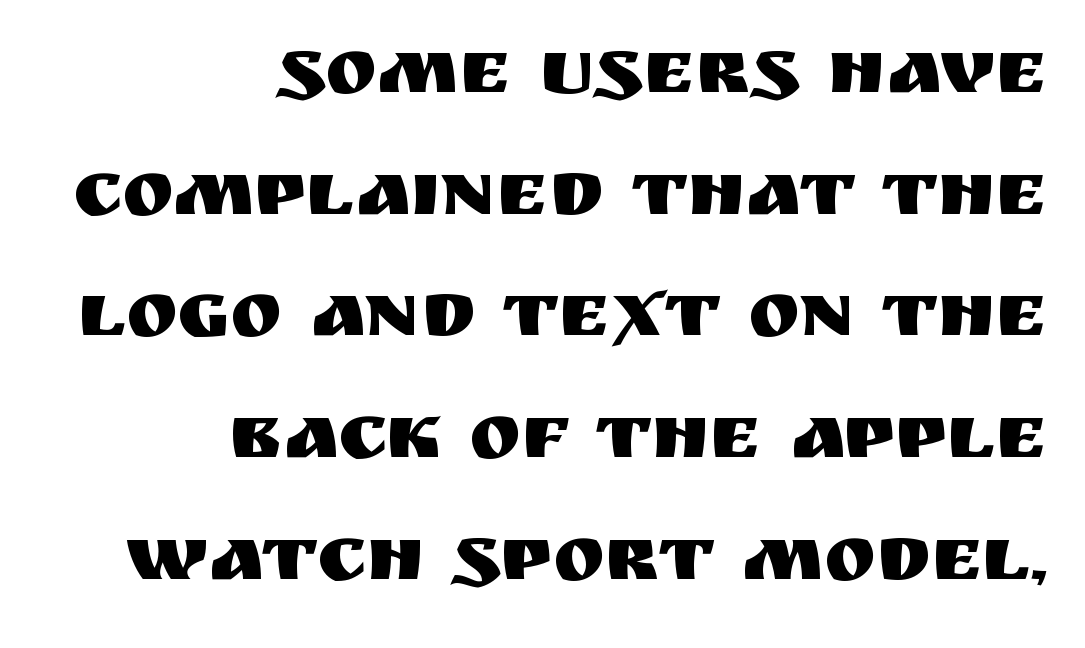
The space directly below the letters is spotless. The rendering uses natural spacing where letterforms have individual widths. Caption: multi-line text, flush right, ragged left. Italic: no, the glyphs are upright roman. There is no visible air inserted between adjacent glyphs. In terms of letterform style, serifs are entirely absent.
